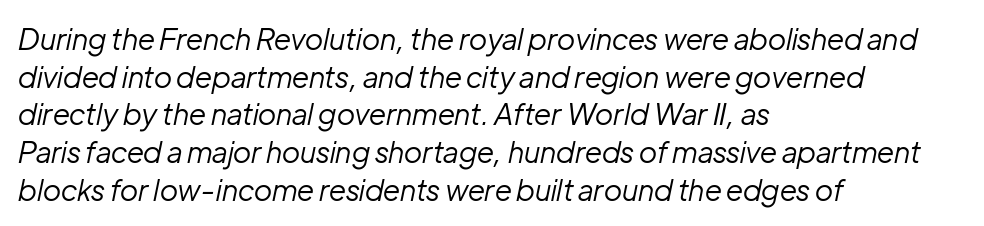
The image shows 29 px regular-weight type, italic (leaning right); set left-aligned, normal line spacing (1.3x), normal letter spacing, not underlined; low stroke contrast and a medium x-height.
